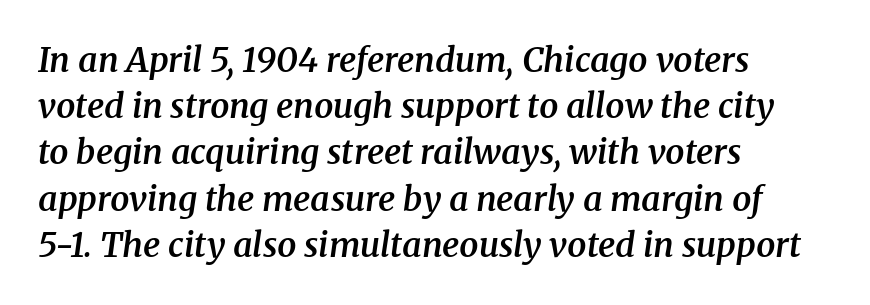
These words are printed semibold, heavier than regular yet not bold. Font category for this specimen: serif. Typeset ragged right — the left edge is the straight one. The space between consecutive lines is moderate. These lines keep a tight, regular rhythm from letter to letter. The face used here has a pronounced slope to its letters.
